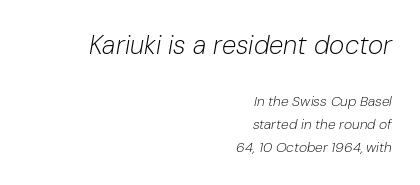
{"italic": "yes", "lean": "right", "slant_degrees": 10, "bold": "no", "underline": "no", "align": "right", "line_spacing": "normal", "line_spacing_ratio": 1.65, "letter_spacing": "normal", "letter_spacing_em": 0.0, "larger_block": "first", "size_ratio": 1.86, "glyph_px": 26}
